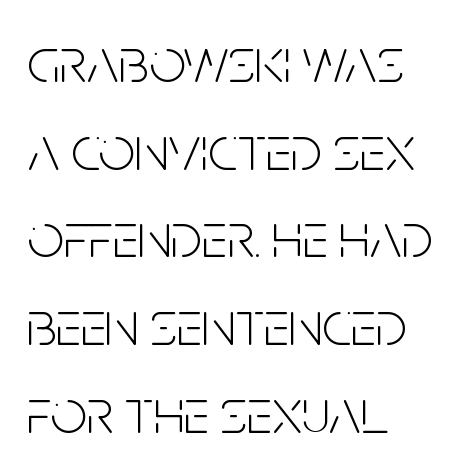
{"serif": "no", "italic": "no", "bold": "no", "weight": "light", "width": "condensed", "stroke_contrast": "low", "x_height": "large", "monospaced": "no", "underline": "no", "align": "left", "line_spacing": "normal", "line_spacing_ratio": 1.37, "letter_spacing": "normal", "letter_spacing_em": 0.0, "glyph_px": 64}
